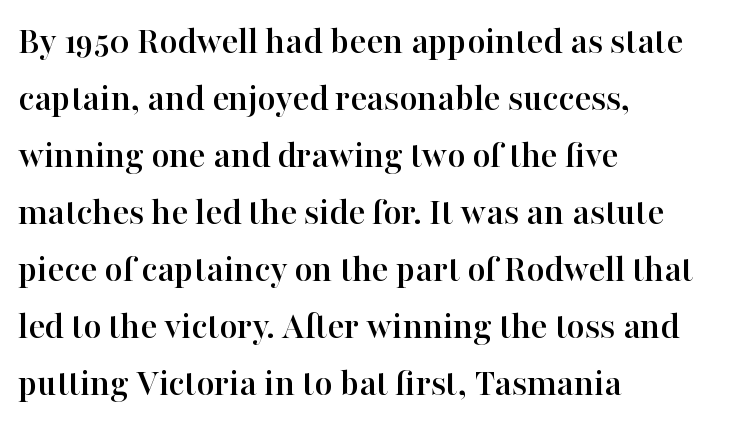
The image shows 39 px serif type, upright; set left-aligned, normal line spacing (1.46x), normal letter spacing, not underlined; high stroke contrast and a medium x-height.
